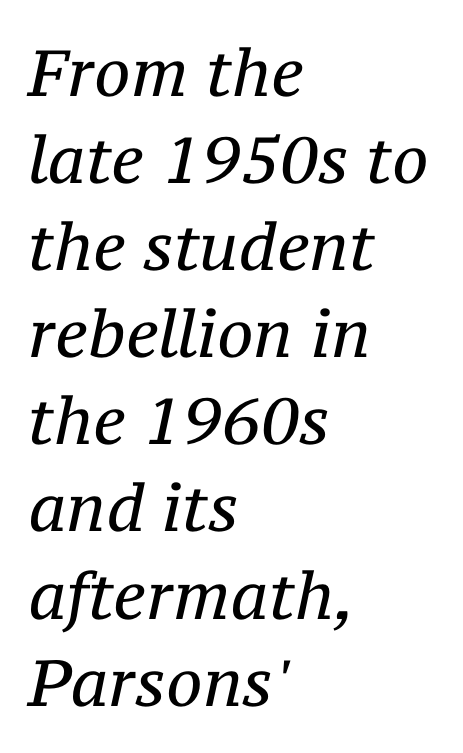
{"serif": "yes", "italic": "yes", "lean": "right", "slant_degrees": 12, "bold": "no", "weight": "regular", "width": "normal", "stroke_contrast": "medium", "x_height": "medium", "monospaced": "no", "underline": "no", "align": "left", "line_spacing": "normal", "line_spacing_ratio": 1.34, "letter_spacing": "normal", "letter_spacing_em": 0.0, "glyph_px": 65}
